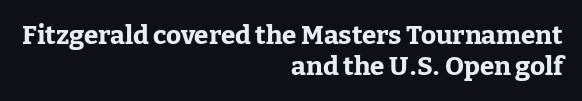
The passage shown is not underscored anywhere. Tracking here is standard; glyphs follow each other at the usual distance. The characters look thick and weighty, a clear bold. A flush-right, rag-left setting is used for this passage.
